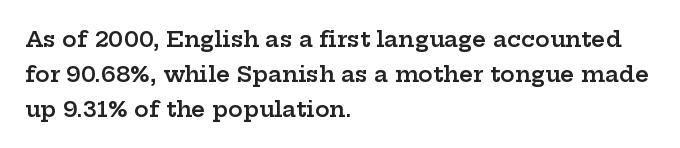
The image shows 22 px text type, upright; set left-aligned, normal line spacing (1.59x), normal letter spacing, not underlined.
